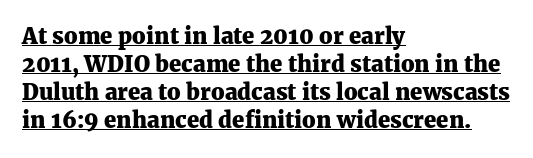
Q: Is the text bold? A: Yes.
Q: Is the text italic (slanted)? A: No, it is upright.
Q: Is the text underlined? A: Yes.
Q: How is the paragraph aligned? A: Left-aligned.
Q: Is the spacing between letters normal or unusually wide? A: Normal.
Q: Is the spacing between lines tight, normal or loose? A: Normal.
